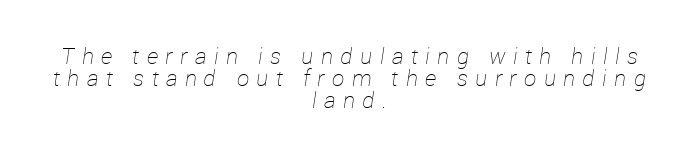
These lines have a slow, spaced-out rhythm from letter to letter. Looking at the ascenders, they clearly lean. These lines huddle together more closely than default settings would place them. Neither beginnings nor endings align; midpoints do.
